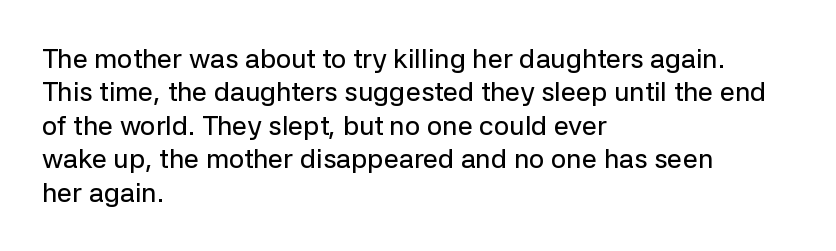
The specimen reads as upright at a glance. The words here are not underlined. Horizontal alignment here is leftward, the default for most running prose. The gaps between neighbouring characters are ordinary and unremarkable.
